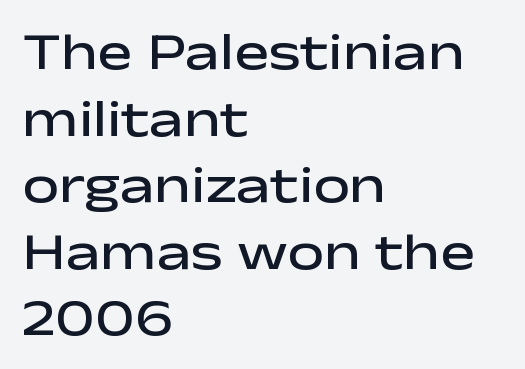
Is the type bold? Partly — it's a semibold, heavier than regular but not fully bold. The passage shown has conventional tracking throughout. The leading is moderate, giving the passage an even texture. These lines are rendered in a variable-pitch font.
